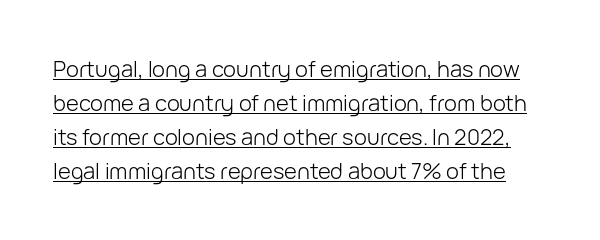
Q: Is the text bold? A: No.
Q: Is the text italic (slanted)? A: No, it is upright.
Q: Is the text underlined? A: Yes.
Q: Is the spacing between letters normal or unusually wide? A: Normal.
Q: Is the spacing between lines tight, normal or loose? A: Normal.
